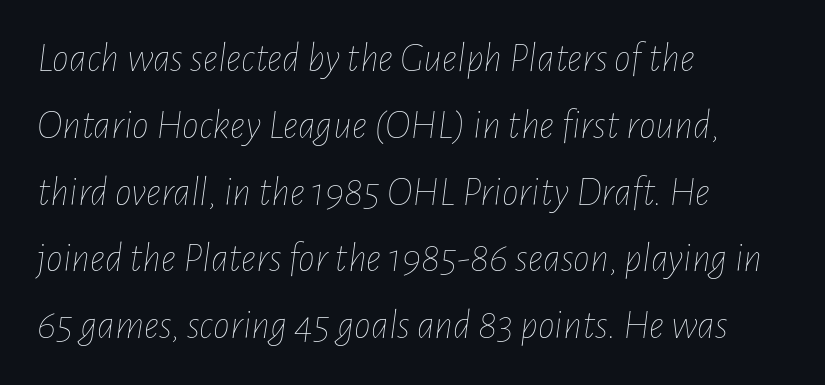
Q: Is the text bold? A: No.
Q: Is the text italic (slanted)? A: Yes, it leans right by about 7 degrees.
Q: Is the text underlined? A: No.
Q: How is the paragraph aligned? A: Left-aligned.
Q: Is the spacing between letters normal or unusually wide? A: Normal.
Q: Is the spacing between lines tight, normal or loose? A: Normal.
Q: Width (condensed, normal, or wide)? A: Condensed.
Q: Stroke contrast? A: Low.
Q: x-height? A: Medium.
Q: Monospaced? A: No.
